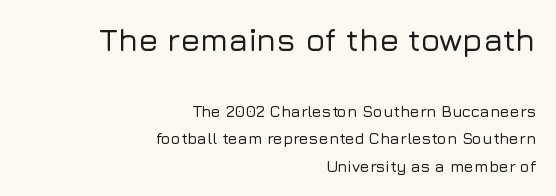
{"serif": "no", "italic": "no", "width": "normal", "stroke_contrast": "low", "x_height": "medium", "monospaced": "no", "underline": "no", "align": "right", "line_spacing_ratio": 1.72, "letter_spacing": "normal", "letter_spacing_em": 0.0, "larger_block": "first", "size_ratio": 2.0, "glyph_px": 32}
